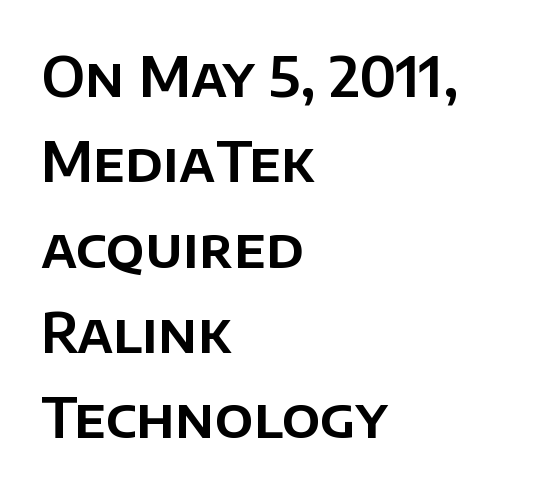
The image shows 54 px sans-serif type, upright; set left-aligned, normal line spacing (1.58x), normal letter spacing, not underlined; low stroke contrast and a large x-height.
